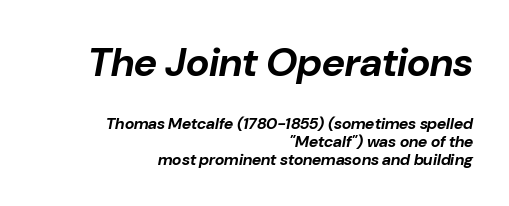
The image shows 40 px bold type, italic (leaning right); set right-aligned, tight line spacing (1.12x), normal letter spacing, not underlined; the first (top) block is 2.5x larger; low stroke contrast and a medium x-height.
